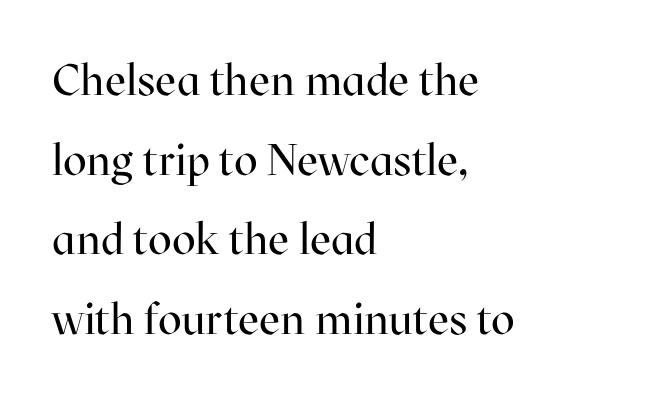
The image shows 44 px regular-weight serif type, upright; set left-aligned, line spacing 1.81x, normal letter spacing, not underlined; high stroke contrast and a medium x-height.
